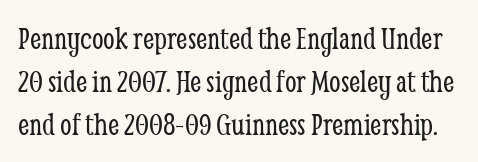
The image shows 33 px light, condensed serif type, upright; set normal line spacing (1.31x), normal letter spacing, not underlined; low stroke contrast and a medium x-height.
